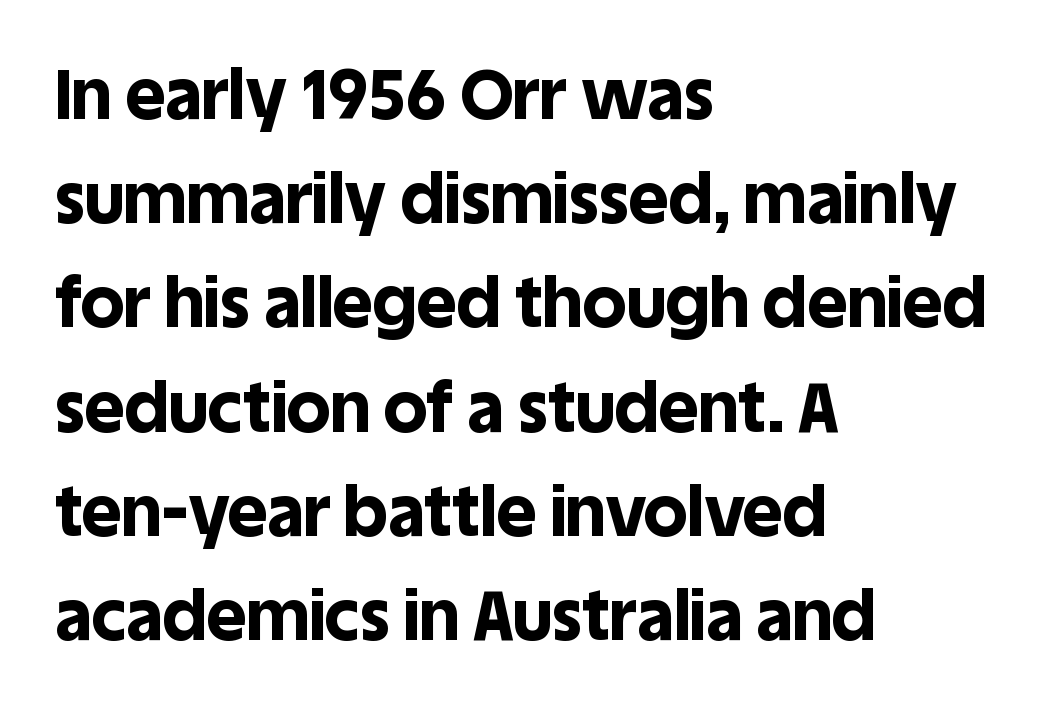
The image shows 69 px bold sans-serif type, upright; set left-aligned, normal line spacing (1.51x), normal letter spacing, not underlined; a large x-height.
